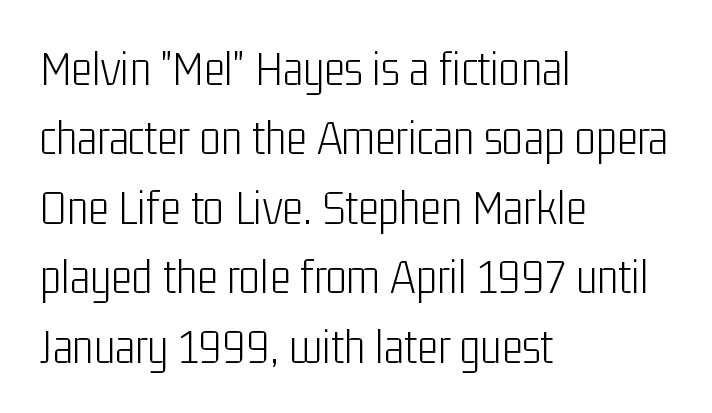
The image shows 50 px light, condensed sans-serif type, upright; set left-aligned, normal line spacing (1.39x), normal letter spacing, not underlined; low stroke contrast and a medium x-height.
